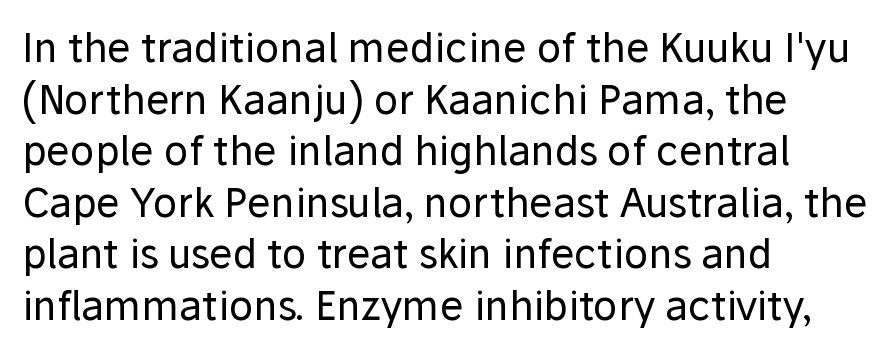
The image shows 40 px regular-weight sans-serif type, upright; set left-aligned, normal line spacing (1.29x), normal letter spacing, not underlined; low stroke contrast and a medium x-height.
